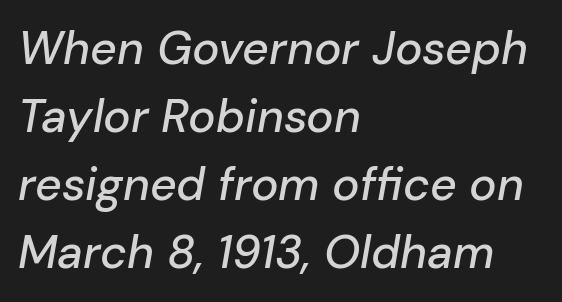
{"italic": "yes", "lean": "right", "slant_degrees": 10, "width": "normal", "stroke_contrast": "low", "x_height": "medium", "monospaced": "no", "underline": "no", "align": "left", "line_spacing": "normal", "line_spacing_ratio": 1.48, "letter_spacing": "normal", "letter_spacing_em": 0.0, "glyph_px": 46}
